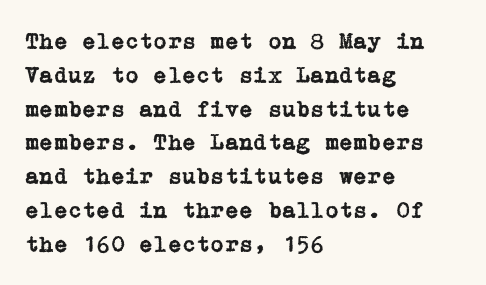
The image shows 23 px text type, upright; set left-aligned, normal line spacing (1.47x), normal letter spacing, not underlined.
